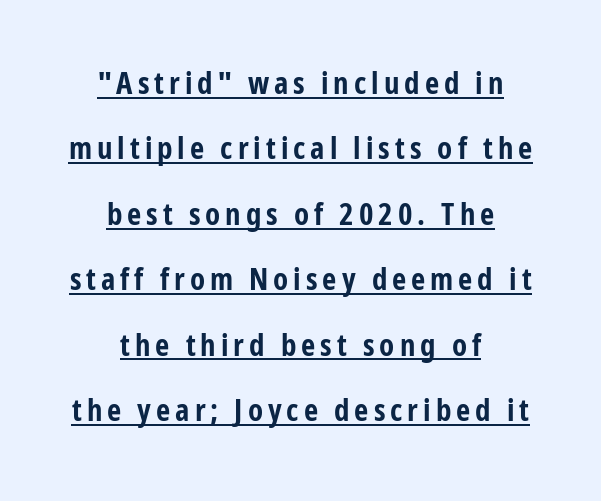
The image shows 31 px bold, condensed sans-serif type, upright; set centered, loose line spacing (2.11x), underlined; low stroke contrast and a medium x-height.
